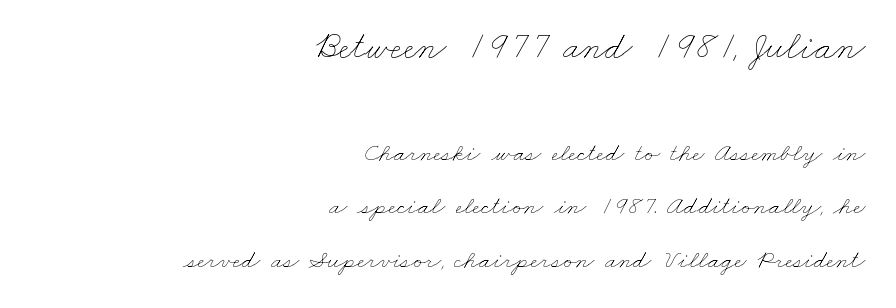
Q: Is the text bold? A: No.
Q: Is the text underlined? A: No.
Q: How is the paragraph aligned? A: Right-aligned.
Q: Is the spacing between letters normal or unusually wide? A: Normal.
Q: Is the spacing between lines tight, normal or loose? A: Loose.
Q: Which block of text is set in a larger size, the first (top) or the second (bottom)? A: The first (top) one.
Q: Width (condensed, normal, or wide)? A: Wide.
Q: Stroke contrast? A: Low.
Q: x-height? A: Small.
Q: Monospaced? A: No.
